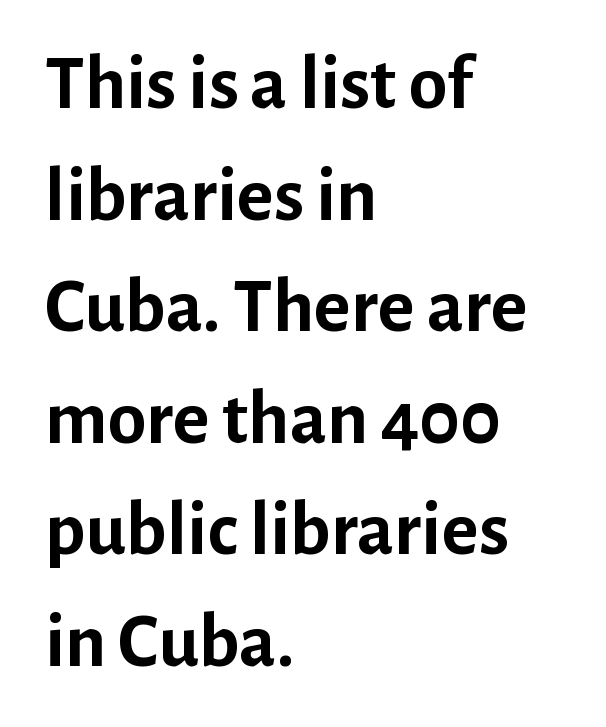
Horizontally, the lines are justified to the leading edge only. Notice how descenders clear the ascenders below comfortably — that's standard leading. This sample uses plain, unmodified letter spacing. The glyphs in this specimen are sans serif. You could not count columns in this text — the font is proportionally spaced. I'd describe the lettering as bold — thick and assertive.
